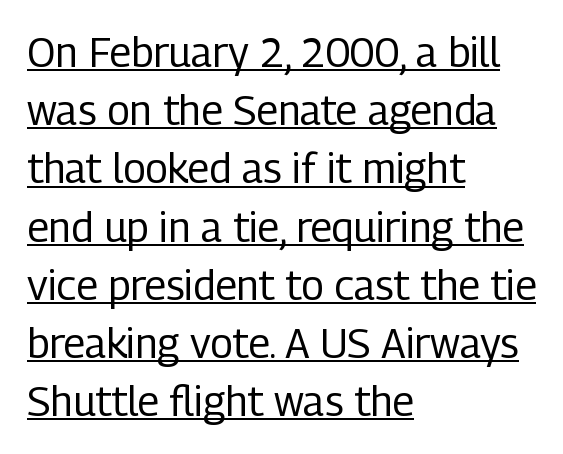
The typesetter chose a ragged-right arrangement here. These characters rest on top of a visible drawn line. The letterforms sit shoulder to shoulder at normal distance. Think standard paragraph weight, or any step lighter than that.
